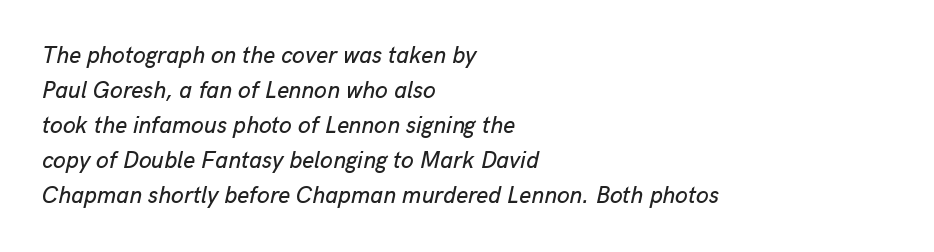
Emphasis-style slanted type is in use. Teacher's note: observe the even left margin — that is flush-left alignment. Is there much room between lines? A standard amount, neither cramped nor airy. The words here are not underlined.
